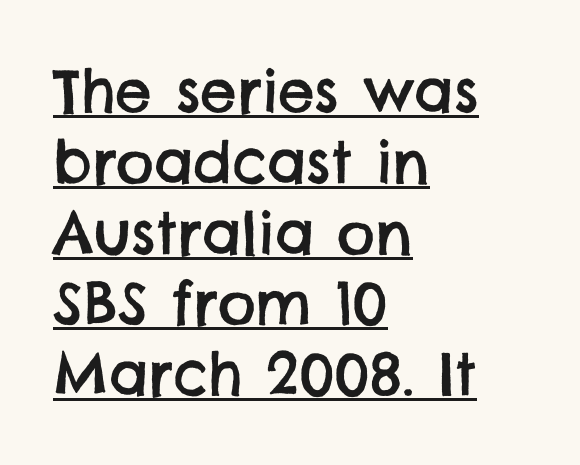
Q: Is the typeface a serif or a sans-serif typeface? A: Sans-serif.
Q: Is the text underlined? A: Yes.
Q: How is the paragraph aligned? A: Left-aligned.
Q: Is the spacing between letters normal or unusually wide? A: Normal.
Q: Width (condensed, normal, or wide)? A: Normal.
Q: Stroke contrast? A: Low.
Q: x-height? A: Large.
Q: Monospaced? A: No.
